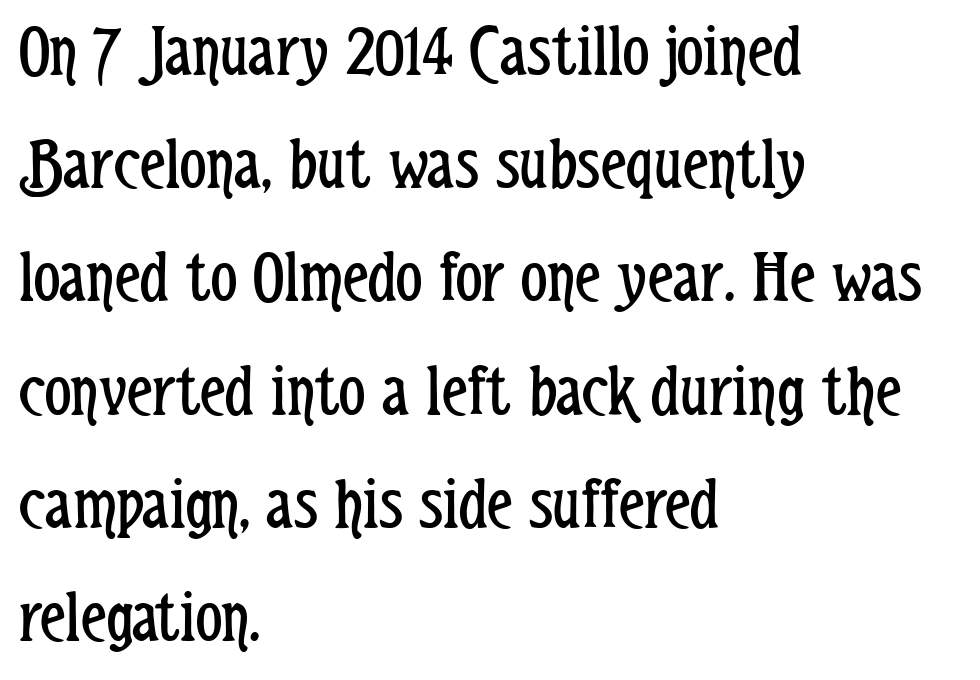
The image shows 74 px regular-weight, condensed sans-serif type, upright; set left-aligned, normal line spacing (1.53x), normal letter spacing, not underlined; low stroke contrast and a medium x-height.
